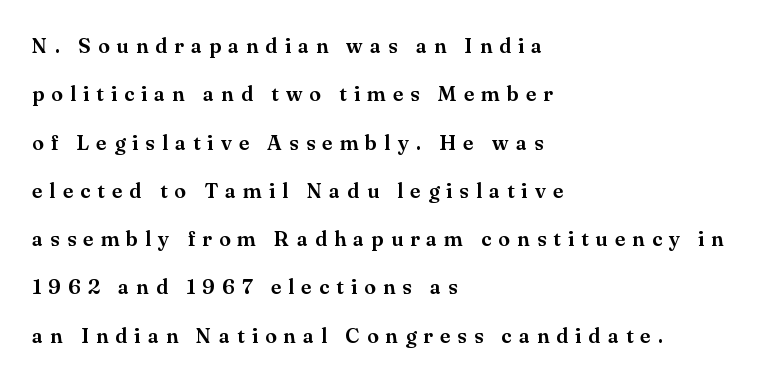
Someone cranked the tracking dial way up on this one. Is there much room between lines? Yes — plenty of vertical air separates them. Clear beneath every line of the passage. All the whitespace from short lines collects on the right.
